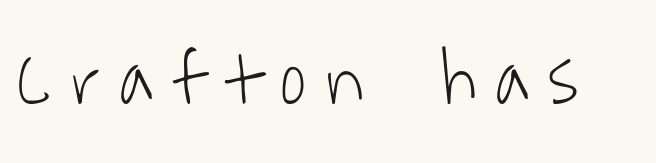
Q: Is the text bold? A: No.
Q: Is the typeface a serif or a sans-serif typeface? A: Sans-serif.
Q: Is the text underlined? A: No.
Q: Is the spacing between letters normal or unusually wide? A: Unusually wide.
Q: Width (condensed, normal, or wide)? A: Condensed.
Q: Stroke contrast? A: Low.
Q: x-height? A: Medium.
Q: Monospaced? A: No.
